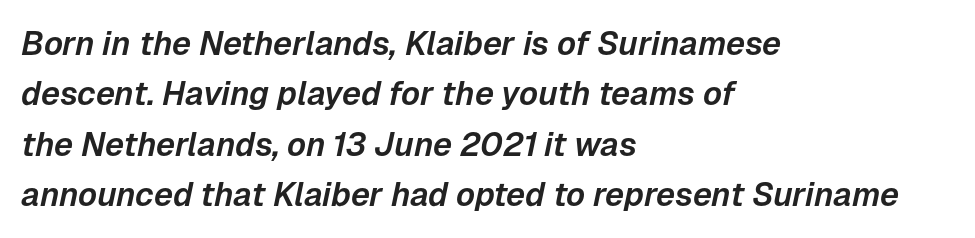
Q: Is the text italic (slanted)? A: Yes, it leans right by about 12 degrees.
Q: Is the text underlined? A: No.
Q: How is the paragraph aligned? A: Left-aligned.
Q: Is the spacing between letters normal or unusually wide? A: Normal.
Q: Is the spacing between lines tight, normal or loose? A: Normal.
Q: Width (condensed, normal, or wide)? A: Normal.
Q: Stroke contrast? A: Low.
Q: x-height? A: Medium.
Q: Monospaced? A: No.
